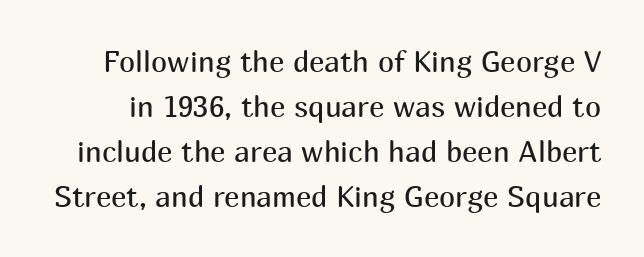
The image shows 29 px regular-weight sans-serif type, upright; set normal line spacing (1.55x), normal letter spacing, not underlined; medium stroke contrast and a medium x-height.
